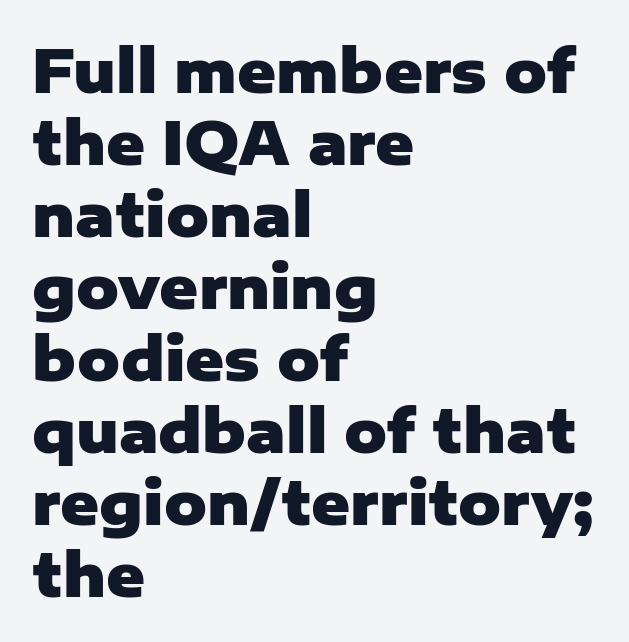
Q: Is the text bold? A: Yes.
Q: Is the text italic (slanted)? A: No, it is upright.
Q: Is the typeface a serif or a sans-serif typeface? A: Sans-serif.
Q: Is the text underlined? A: No.
Q: How is the paragraph aligned? A: Left-aligned.
Q: Is the spacing between letters normal or unusually wide? A: Normal.
Q: Width (condensed, normal, or wide)? A: Normal.
Q: Stroke contrast? A: Low.
Q: x-height? A: Medium.
Q: Monospaced? A: No.
